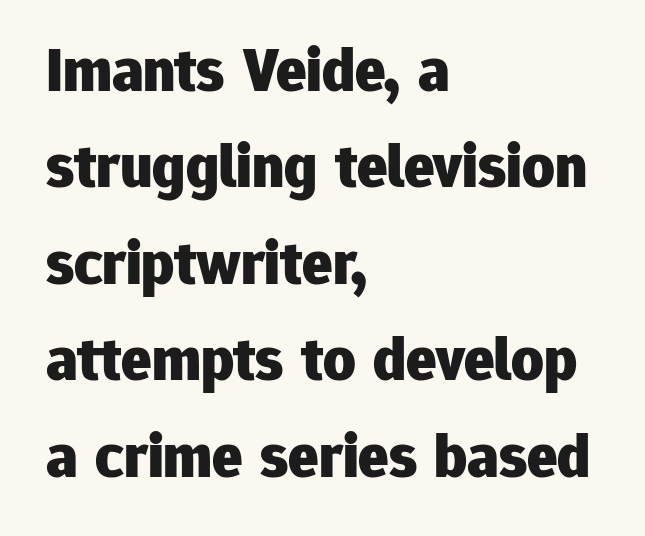
The image shows 63 px heavy sans-serif type, upright; set left-aligned, normal line spacing (1.53x), normal letter spacing, not underlined; low stroke contrast and a medium x-height.
